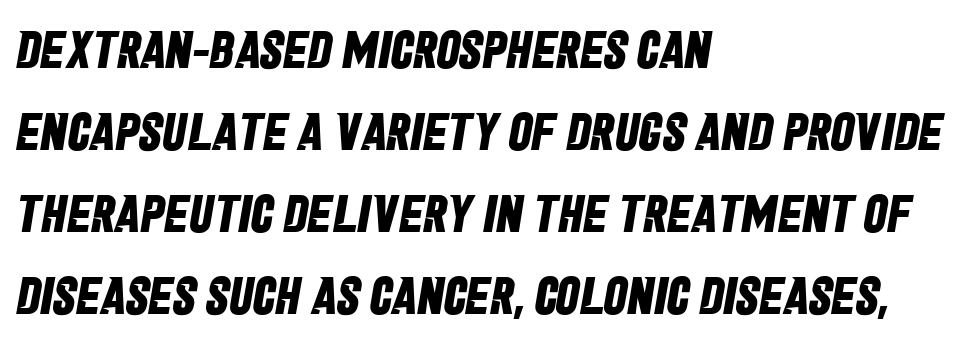
Q: Is the text bold? A: Yes.
Q: Is the typeface a serif or a sans-serif typeface? A: Sans-serif.
Q: Is the text underlined? A: No.
Q: How is the paragraph aligned? A: Left-aligned.
Q: Is the spacing between letters normal or unusually wide? A: Normal.
Q: Is the spacing between lines tight, normal or loose? A: Normal.
Q: Width (condensed, normal, or wide)? A: Condensed.
Q: Stroke contrast? A: Low.
Q: x-height? A: Large.
Q: Monospaced? A: No.
